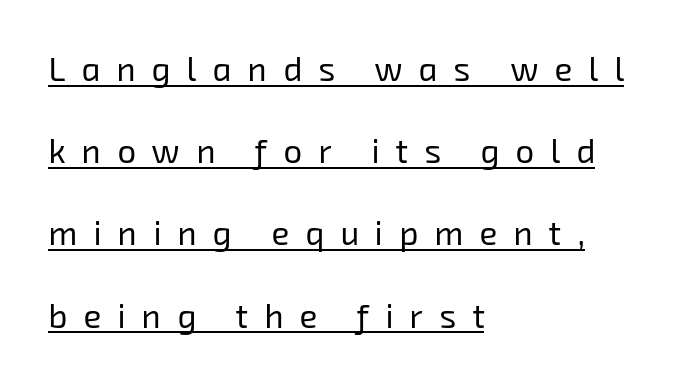
The image shows 33 px regular-weight sans-serif type; set left-aligned, loose line spacing (2.49x), unusually wide letter spacing (+0.49 em), underlined; low stroke contrast and a medium x-height.
